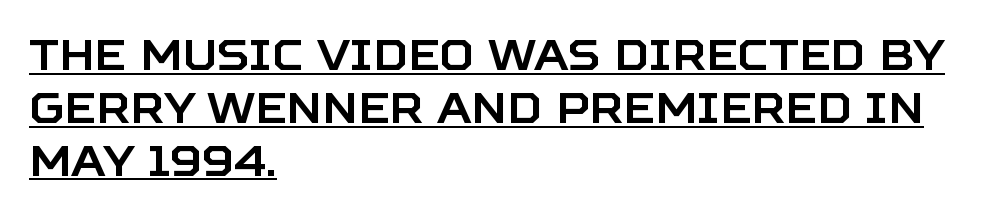
{"serif": "no", "italic": "no", "width": "normal", "stroke_contrast": "low", "x_height": "large", "monospaced": "no", "underline": "yes", "align": "left", "line_spacing_ratio": 1.23, "letter_spacing": "normal", "letter_spacing_em": 0.0, "glyph_px": 43}
